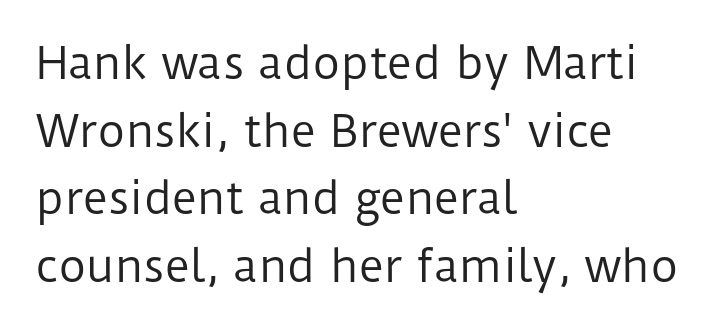
Q: Is the text bold? A: No.
Q: Is the text italic (slanted)? A: No, it is upright.
Q: Is the typeface a serif or a sans-serif typeface? A: Sans-serif.
Q: Is the text underlined? A: No.
Q: How is the paragraph aligned? A: Left-aligned.
Q: Is the spacing between letters normal or unusually wide? A: Normal.
Q: Is the spacing between lines tight, normal or loose? A: Normal.
Q: Width (condensed, normal, or wide)? A: Normal.
Q: Stroke contrast? A: Low.
Q: x-height? A: Medium.
Q: Monospaced? A: No.
